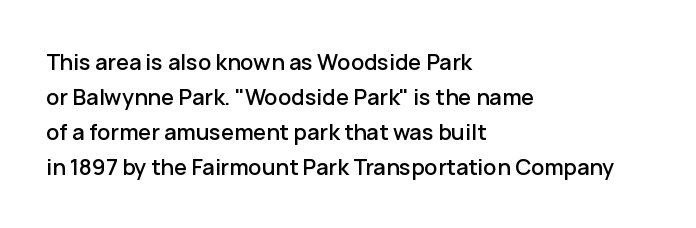
The image shows 22 px text type, upright; set left-aligned, normal line spacing (1.59x), normal letter spacing, not underlined.
